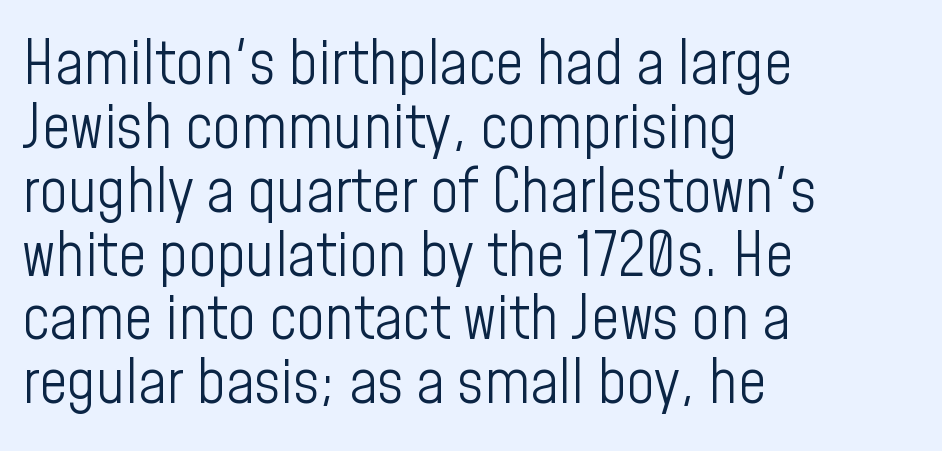
{"serif": "no", "italic": "no", "bold": "no", "weight": "light", "width": "condensed", "stroke_contrast": "low", "x_height": "medium", "monospaced": "no", "underline": "no", "align": "left", "line_spacing": "tight", "line_spacing_ratio": 1.03, "letter_spacing": "normal", "letter_spacing_em": 0.0, "glyph_px": 62}
